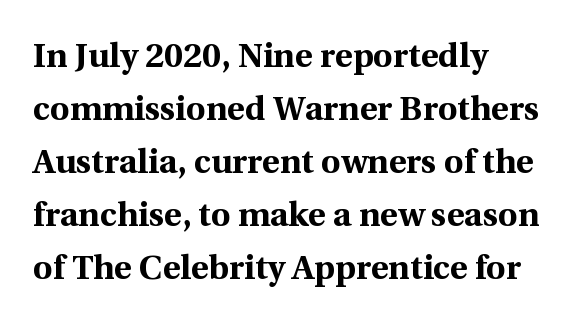
{"serif": "yes", "italic": "no", "bold": "yes", "weight": "bold", "width": "normal", "x_height": "medium", "monospaced": "no", "underline": "no", "align": "left", "line_spacing": "normal", "line_spacing_ratio": 1.56, "letter_spacing": "normal", "letter_spacing_em": 0.0, "glyph_px": 34}
